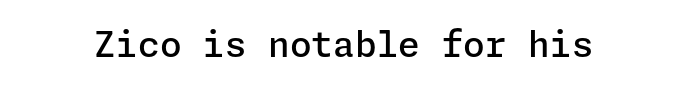
Q: Is the text bold? A: Semi-bold.
Q: Is the text italic (slanted)? A: No, it is upright.
Q: Is the typeface a serif or a sans-serif typeface? A: Sans-serif.
Q: Is the text underlined? A: No.
Q: Is the spacing between letters normal or unusually wide? A: Normal.
Q: Width (condensed, normal, or wide)? A: Normal.
Q: Stroke contrast? A: Low.
Q: x-height? A: Medium.
